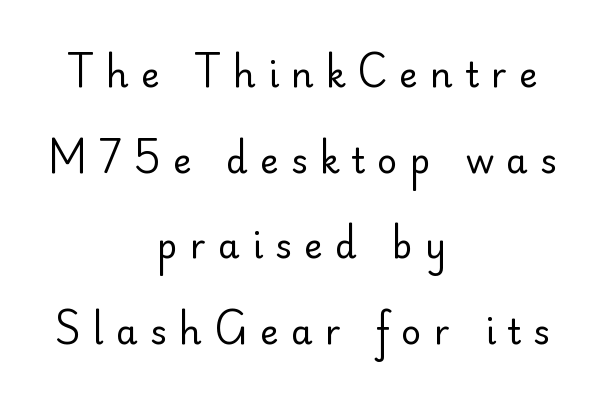
Compared with a flush-left layout, this one balances lines on the center instead. Vertical strokes here are truly vertical. Summary of vertical rhythm: relaxed, with wide interline spacing. Has an underline been added? It has not.
